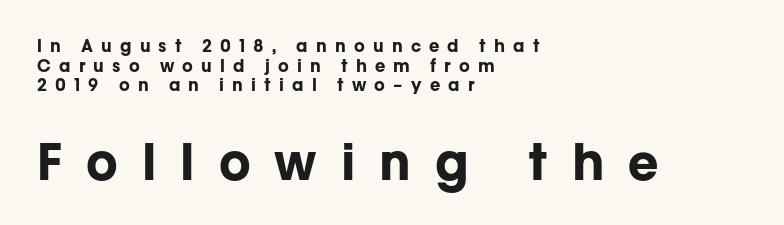
{"serif": "no", "italic": "no", "bold": "yes", "weight": "bold", "width": "normal", "stroke_contrast": "low", "x_height": "medium", "monospaced": "no", "underline": "no", "align": "left", "line_spacing_ratio": 1.16, "letter_spacing": "wide", "letter_spacing_em": 0.48, "larger_block": "second", "size_ratio": 2.94, "glyph_px": 50}
